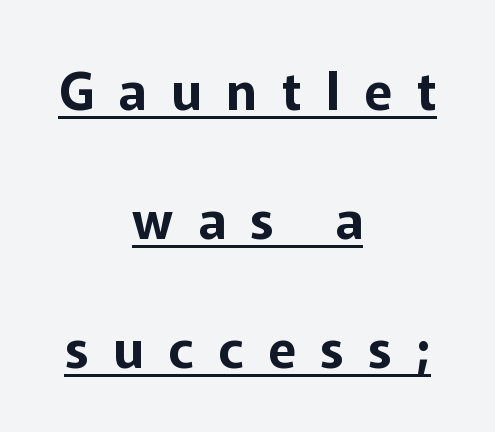
The image shows 52 px sans-serif type, upright; set centered, loose line spacing (2.48x), unusually wide letter spacing (+0.47 em), underlined; low stroke contrast and a medium x-height.
